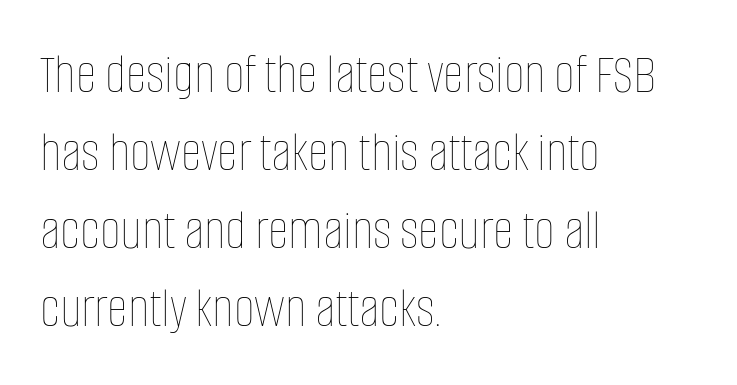
Q: Is the text bold? A: No.
Q: Is the text italic (slanted)? A: No, it is upright.
Q: Is the text underlined? A: No.
Q: How is the paragraph aligned? A: Left-aligned.
Q: Is the spacing between letters normal or unusually wide? A: Normal.
Q: Is the spacing between lines tight, normal or loose? A: Normal.
Q: Width (condensed, normal, or wide)? A: Condensed.
Q: Stroke contrast? A: Low.
Q: x-height? A: Large.
Q: Monospaced? A: No.
